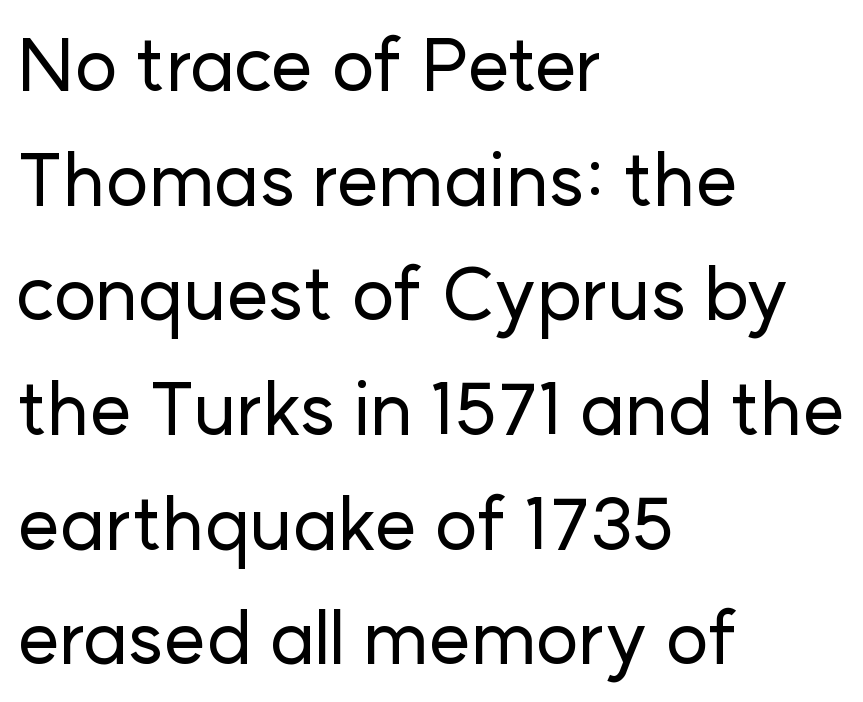
{"serif": "no", "italic": "no", "width": "normal", "stroke_contrast": "low", "x_height": "medium", "monospaced": "no", "underline": "no", "align": "left", "line_spacing": "normal", "line_spacing_ratio": 1.55, "letter_spacing": "normal", "letter_spacing_em": 0.0, "glyph_px": 74}
